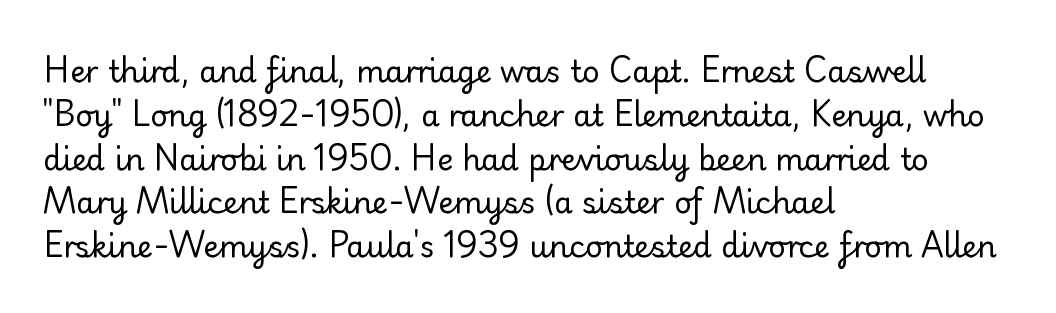
Q: Is the text bold? A: No.
Q: Is the text italic (slanted)? A: No, it is upright.
Q: Is the typeface a serif or a sans-serif typeface? A: Sans-serif.
Q: Is the text underlined? A: No.
Q: How is the paragraph aligned? A: Left-aligned.
Q: Is the spacing between letters normal or unusually wide? A: Normal.
Q: Is the spacing between lines tight, normal or loose? A: Normal.
Q: Width (condensed, normal, or wide)? A: Normal.
Q: Stroke contrast? A: Low.
Q: x-height? A: Small.
Q: Monospaced? A: No.
